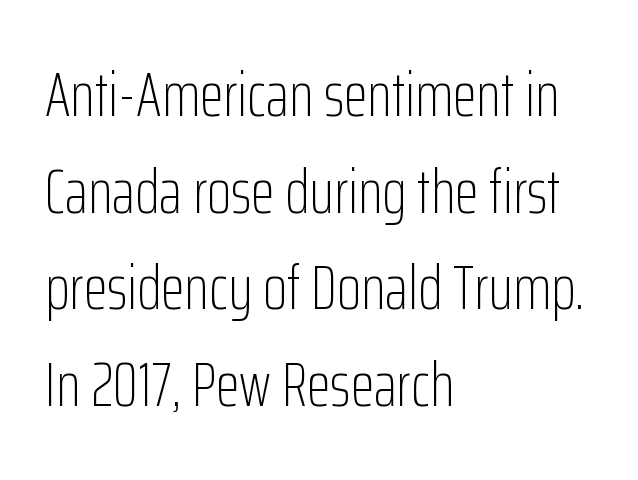
Do the characters align in a grid? No, the font is proportional. The designer left line spacing at the default. Look at the bottom of the vertical strokes: they stop flat, with no serifs. Every character sits straight up, as roman type does. The rendering keeps characters at their native spacing.
